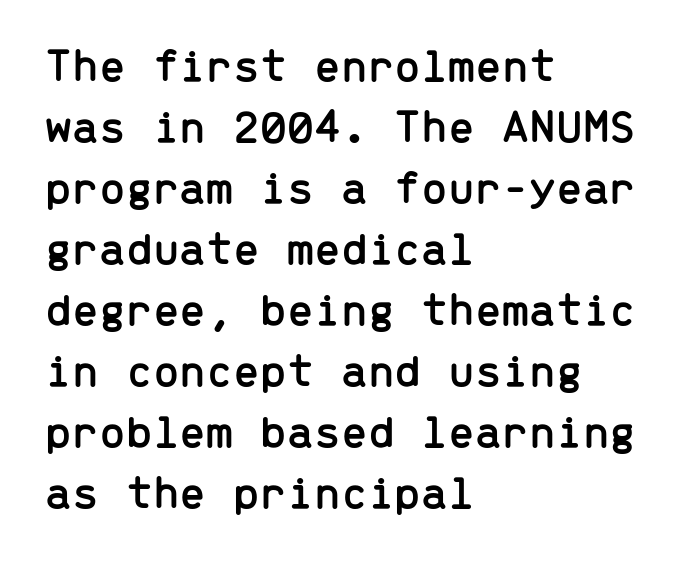
Q: Is the text italic (slanted)? A: No, it is upright.
Q: Is the typeface a serif or a sans-serif typeface? A: Sans-serif.
Q: Is the text underlined? A: No.
Q: How is the paragraph aligned? A: Left-aligned.
Q: Is the spacing between letters normal or unusually wide? A: Normal.
Q: Is the spacing between lines tight, normal or loose? A: Normal.
Q: Width (condensed, normal, or wide)? A: Normal.
Q: Stroke contrast? A: Low.
Q: x-height? A: Medium.
Q: Monospaced? A: Yes.
